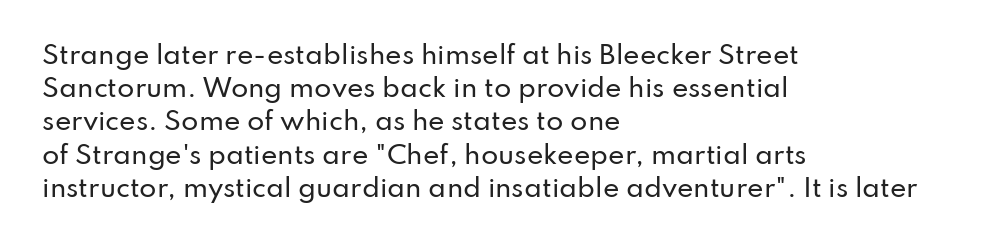
Q: Is the text italic (slanted)? A: No, it is upright.
Q: Is the text underlined? A: No.
Q: How is the paragraph aligned? A: Left-aligned.
Q: Is the spacing between letters normal or unusually wide? A: Normal.
Q: Is the spacing between lines tight, normal or loose? A: Normal.
